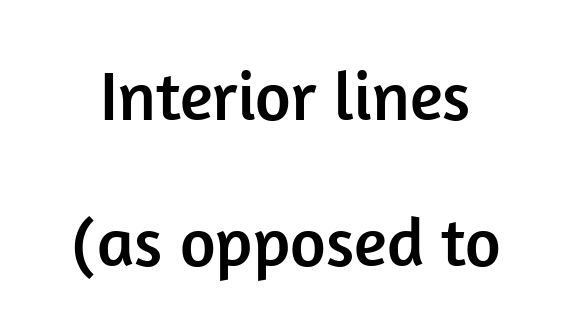
Are there feet on the stems? There aren't — it's a sans. Inter-character spacing is left at the font's built-in metrics. Only glyphs here, with clear space below each row. It's the straight-up-and-down kind of type.
